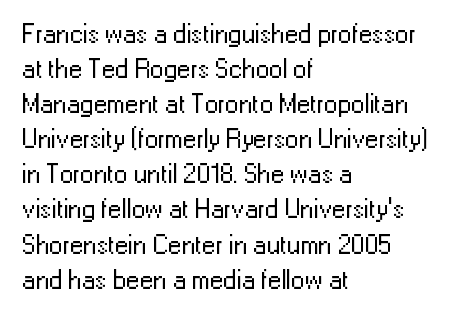
{"italic": "no", "bold": "no", "underline": "no", "align": "left", "line_spacing": "normal", "line_spacing_ratio": 1.3, "letter_spacing": "normal", "letter_spacing_em": 0.0, "glyph_px": 27}
